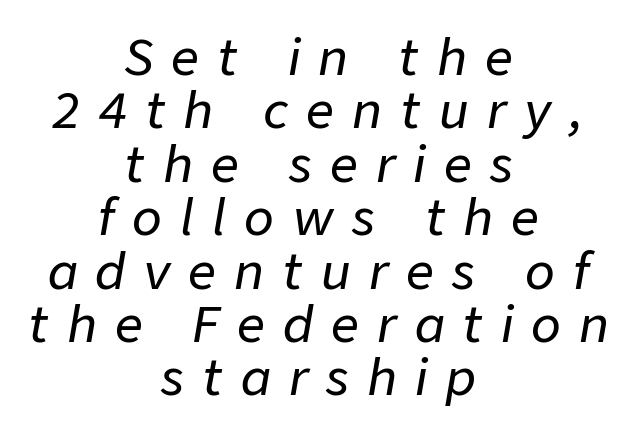
Q: Is the text italic (slanted)? A: Yes, it leans right by about 9 degrees.
Q: Is the text underlined? A: No.
Q: How is the paragraph aligned? A: Centered.
Q: Is the spacing between letters normal or unusually wide? A: Unusually wide.
Q: Is the spacing between lines tight, normal or loose? A: Tight.
Q: Width (condensed, normal, or wide)? A: Normal.
Q: Stroke contrast? A: Low.
Q: x-height? A: Medium.
Q: Monospaced? A: No.
